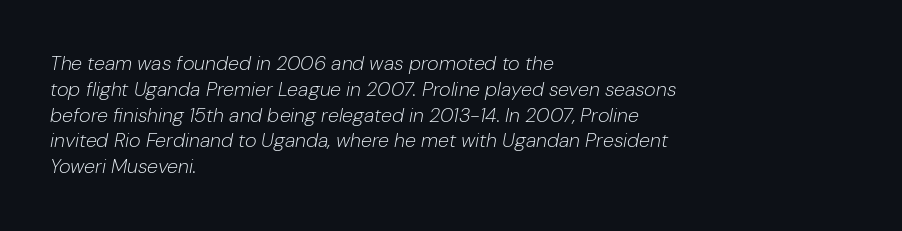
Vertical spacing — default. Caption: face not bold, strokes unweighted. When letters slant like this, we call the style italic. The specimen omits any rule beneath the text block's lines.
